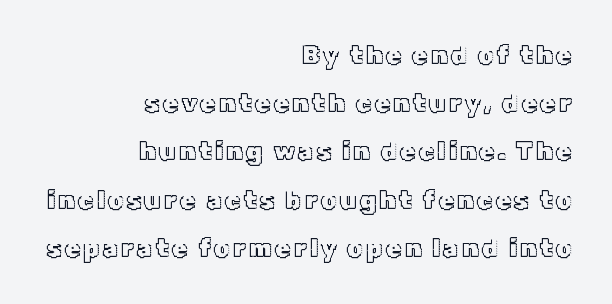
The image shows 25 px text type, upright; set right-aligned, loose line spacing (1.93x), not underlined.
